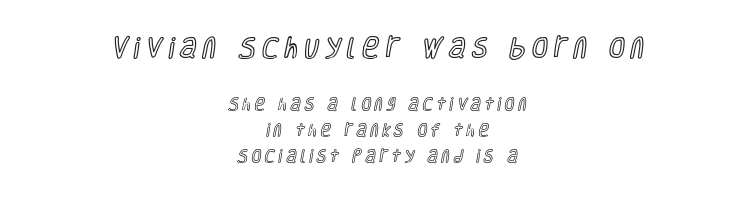
The image shows 23 px text type; set centered, line spacing 1.85x, unusually wide letter spacing (+0.27 em), not underlined; the first (top) block is 1.64x larger.
